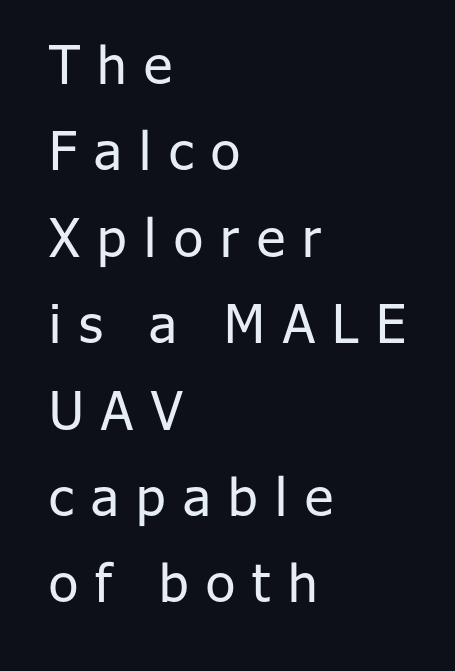
Unlike italic type, these characters show no tilt at all. The letterforms stand isolated, each surrounded by extra space. Proportional: the letters do not fall into vertical columns. Nothing sits at the stroke ends, so this counts as sans-serif. The paragraph has a hard left edge and a soft right edge.
